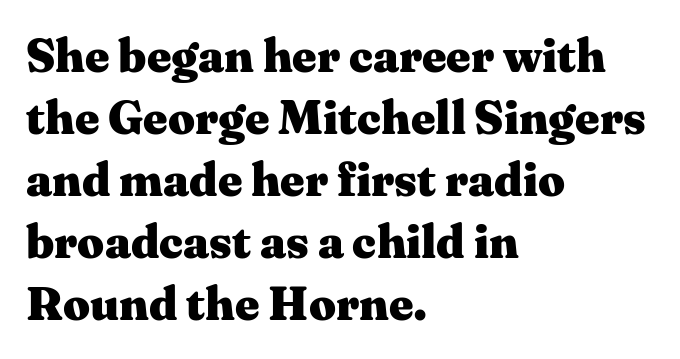
Q: Is the text bold? A: Yes.
Q: Is the text italic (slanted)? A: No, it is upright.
Q: Is the typeface a serif or a sans-serif typeface? A: Serif.
Q: Is the text underlined? A: No.
Q: How is the paragraph aligned? A: Left-aligned.
Q: Is the spacing between letters normal or unusually wide? A: Normal.
Q: Is the spacing between lines tight, normal or loose? A: Normal.
Q: Width (condensed, normal, or wide)? A: Wide.
Q: Stroke contrast? A: Medium.
Q: x-height? A: Medium.
Q: Monospaced? A: No.
